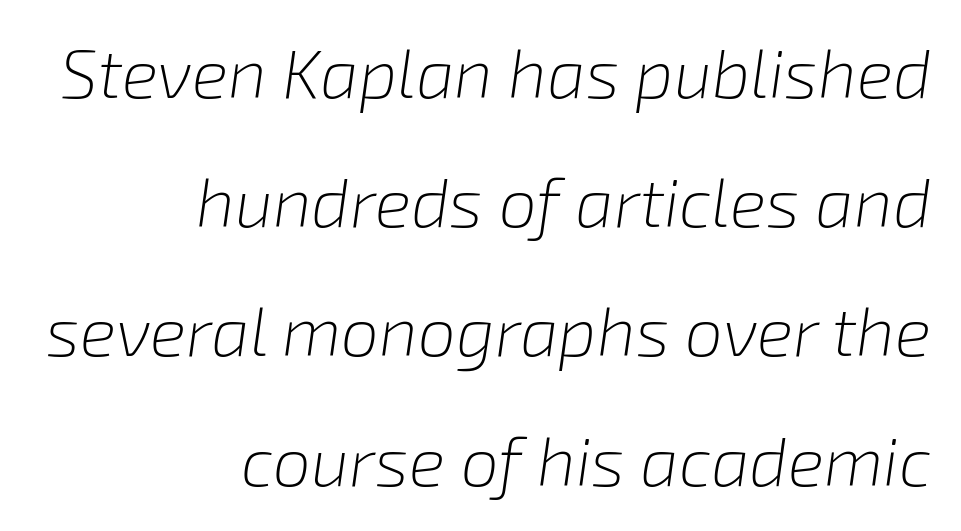
{"italic": "yes", "lean": "right", "slant_degrees": 8, "bold": "no", "weight": "light", "width": "normal", "stroke_contrast": "low", "x_height": "medium", "monospaced": "no", "underline": "no", "align": "right", "line_spacing": "loose", "line_spacing_ratio": 1.9, "letter_spacing": "normal", "letter_spacing_em": 0.0, "glyph_px": 68}
